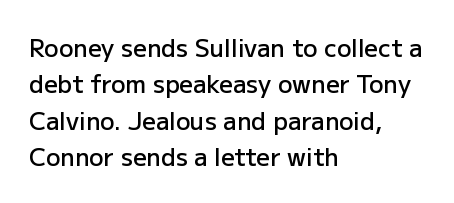
These lines keep a tight, regular rhythm from letter to letter. The foot of each line stays bare and open. The rag falls on the right side of this text block. The designer left line spacing at the default.
